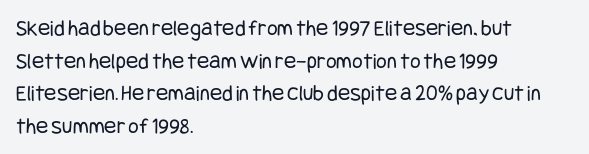
Q: Is the text bold? A: No.
Q: Is the text italic (slanted)? A: No, it is upright.
Q: Is the text underlined? A: No.
Q: How is the paragraph aligned? A: Left-aligned.
Q: Is the spacing between letters normal or unusually wide? A: Normal.
Q: Is the spacing between lines tight, normal or loose? A: Normal.
